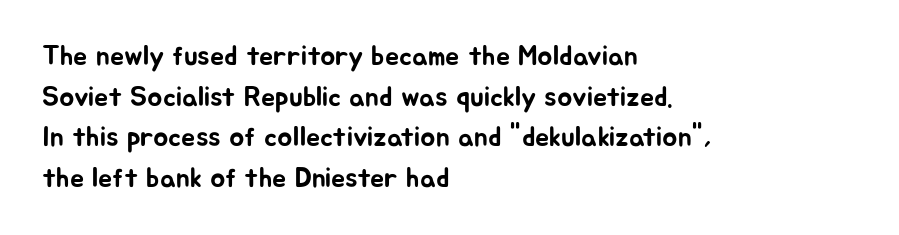
{"serif": "no", "italic": "no", "width": "normal", "stroke_contrast": "low", "x_height": "medium", "monospaced": "no", "underline": "no", "align": "left", "line_spacing": "normal", "line_spacing_ratio": 1.45, "letter_spacing": "normal", "letter_spacing_em": 0.0, "glyph_px": 28}
